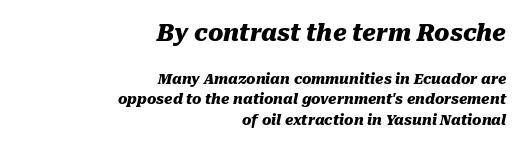
{"italic": "yes", "lean": "right", "slant_degrees": 10, "bold": "yes", "underline": "no", "align": "right", "line_spacing": "normal", "line_spacing_ratio": 1.46, "letter_spacing": "normal", "letter_spacing_em": 0.0, "larger_block": "first", "size_ratio": 1.64, "glyph_px": 23}
